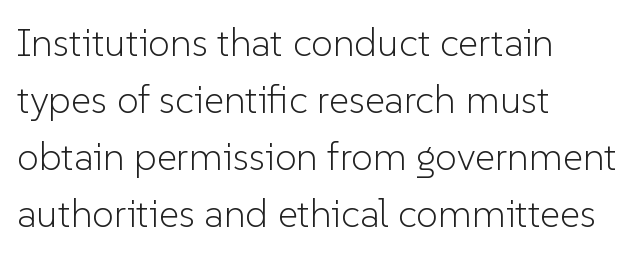
Leftover space on each line is placed entirely after the last word. It's the straight-up-and-down kind of type. How are the letters spaced? Ordinarily, with no added tracking. To sum up the face: it is a sans, with no serifs. Letters rest on an invisible, unmarked baseline.
